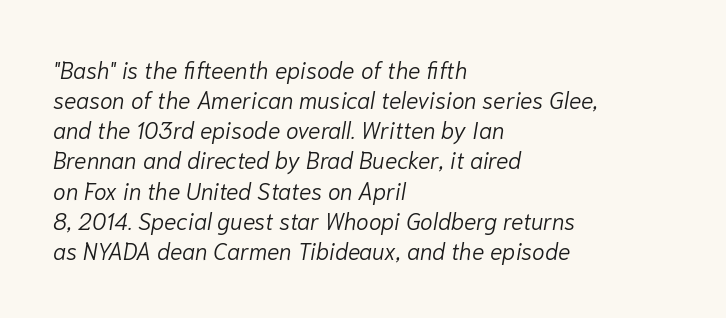
The image shows 23 px text type, italic (leaning right); set left-aligned, normal line spacing (1.31x), normal letter spacing, not underlined.
